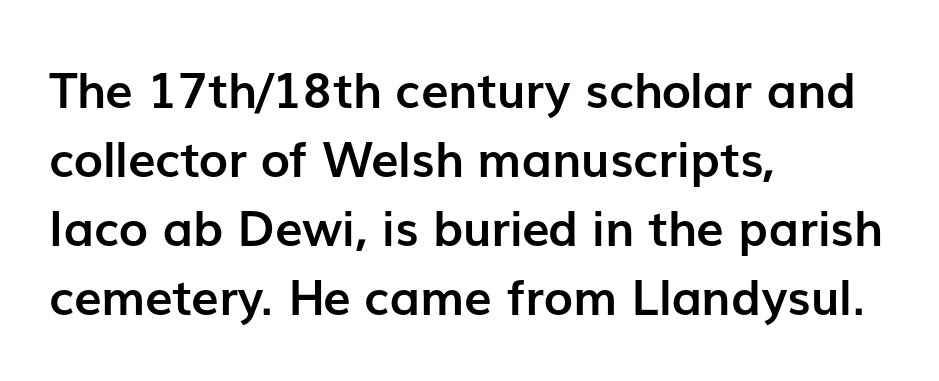
Q: Is the text bold? A: Yes.
Q: Is the text italic (slanted)? A: No, it is upright.
Q: Is the typeface a serif or a sans-serif typeface? A: Sans-serif.
Q: Is the text underlined? A: No.
Q: How is the paragraph aligned? A: Left-aligned.
Q: Is the spacing between letters normal or unusually wide? A: Normal.
Q: Is the spacing between lines tight, normal or loose? A: Normal.
Q: Width (condensed, normal, or wide)? A: Normal.
Q: Stroke contrast? A: Low.
Q: x-height? A: Medium.
Q: Monospaced? A: No.
